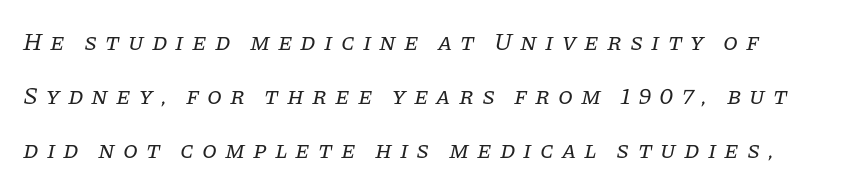
The image shows 24 px text type, italic (leaning right); set loose line spacing (2.24x), unusually wide letter spacing (+0.33 em), not underlined.
